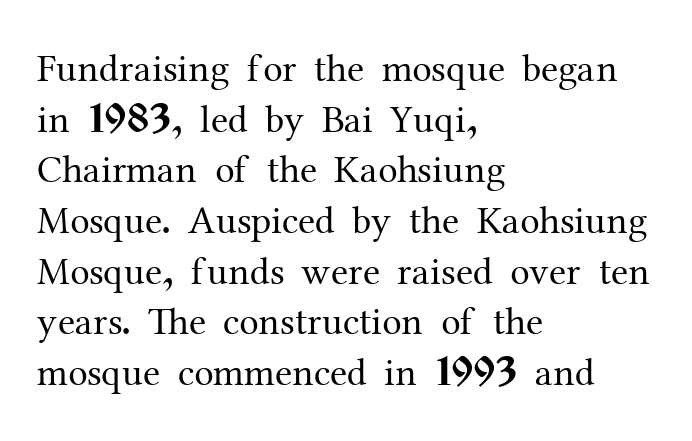
The image shows 39 px regular-weight serif type, upright; set left-aligned, normal line spacing (1.3x), normal letter spacing, not underlined; medium stroke contrast and a medium x-height.
